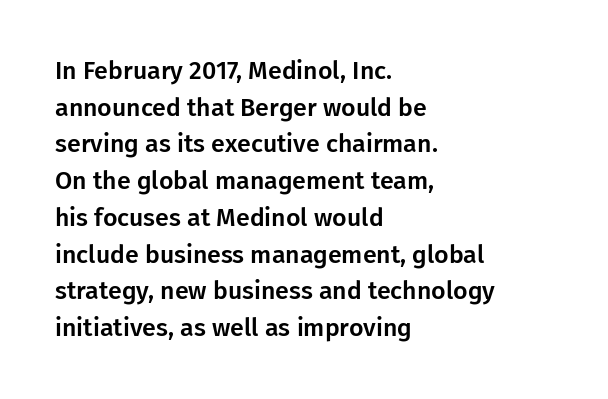
The letters stand straight up with perfectly vertical stems. The tracking reads as untouched default to a designer's eye. Vertical spacing — default. All the whitespace from short lines collects on the right. Bare-footed words on every line.
